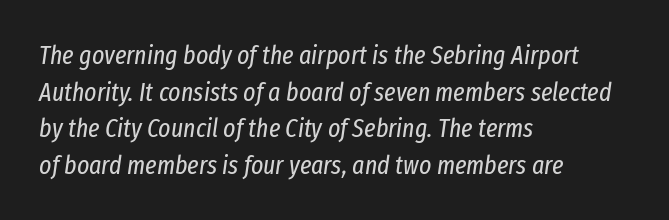
Q: Is the text bold? A: No.
Q: Is the text italic (slanted)? A: Yes, it leans right by about 8 degrees.
Q: Is the text underlined? A: No.
Q: How is the paragraph aligned? A: Left-aligned.
Q: Is the spacing between letters normal or unusually wide? A: Normal.
Q: Is the spacing between lines tight, normal or loose? A: Normal.
